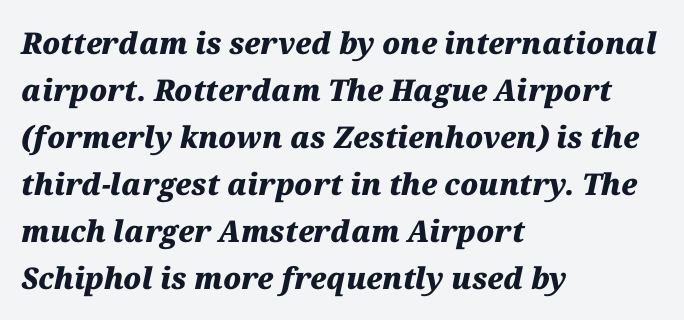
{"italic": "yes", "lean": "right", "slant_degrees": 12, "bold": "yes", "weight": "heavy", "width": "normal", "stroke_contrast": "medium", "x_height": "medium", "monospaced": "no", "underline": "no", "align": "left", "line_spacing": "normal", "line_spacing_ratio": 1.57, "letter_spacing": "normal", "letter_spacing_em": 0.0, "glyph_px": 30}
